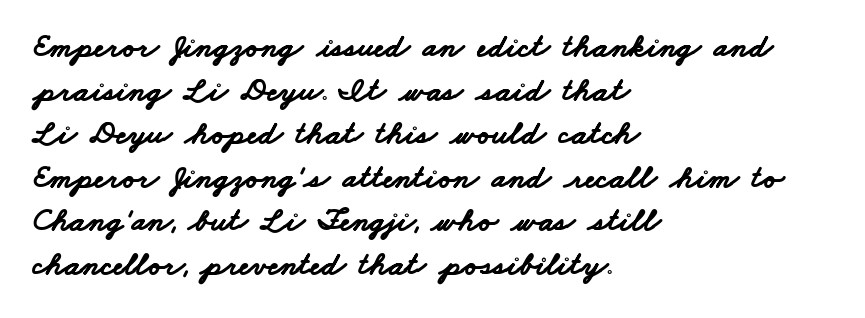
Q: Is the text bold? A: Yes.
Q: Is the typeface a serif or a sans-serif typeface? A: Sans-serif.
Q: Is the text underlined? A: No.
Q: How is the paragraph aligned? A: Left-aligned.
Q: Is the spacing between letters normal or unusually wide? A: Normal.
Q: Is the spacing between lines tight, normal or loose? A: Normal.
Q: Width (condensed, normal, or wide)? A: Wide.
Q: Stroke contrast? A: Low.
Q: x-height? A: Small.
Q: Monospaced? A: No.
